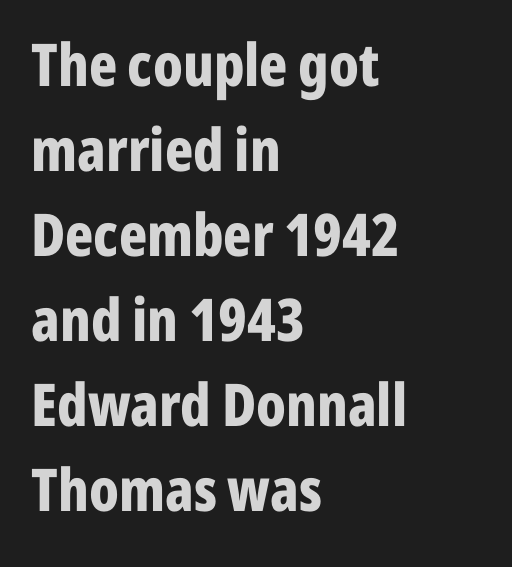
The image shows 59 px bold, condensed sans-serif type, upright; set left-aligned, normal line spacing (1.44x), normal letter spacing, not underlined; low stroke contrast and a medium x-height.
